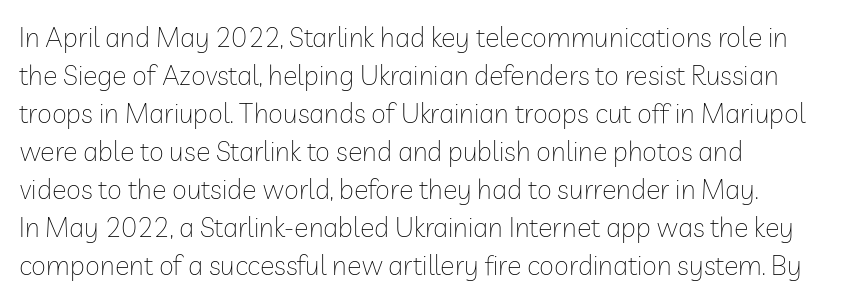
The image shows 27 px text type, upright; set left-aligned, normal line spacing (1.41x), normal letter spacing, not underlined.
